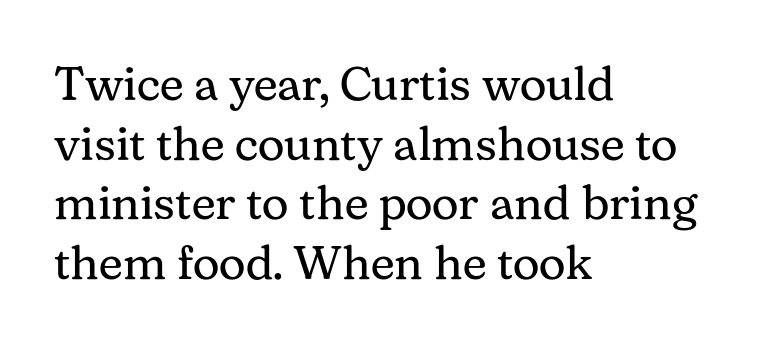
The leading is moderate, giving the passage an even texture. The baseline area is clear. The tracking reads as untouched default to a designer's eye. No chunkiness to these letters — they're not bold. Posture: vertical. This sample has the flowing, uneven cadence of proportional lettering.
